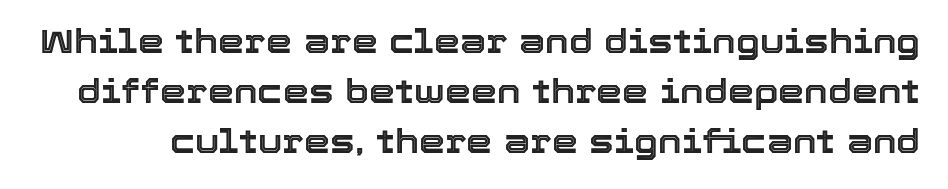
Q: Is the text italic (slanted)? A: No, it is upright.
Q: Is the text underlined? A: No.
Q: Is the spacing between letters normal or unusually wide? A: Normal.
Q: Is the spacing between lines tight, normal or loose? A: Normal.
Q: Width (condensed, normal, or wide)? A: Normal.
Q: x-height? A: Medium.
Q: Monospaced? A: No.
